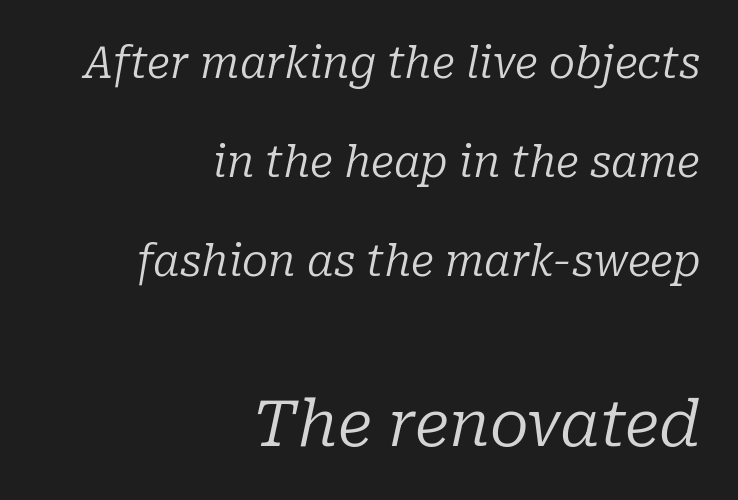
Just letters on the line, the space beneath them empty. Stems and bowls with no extra thickness — not bold. Bigger letters appear in the bottom chunk; the top chunk is reduced. Loosely led — the rows are spread out. Compared with typical body copy, the letter spacing here is the same.
